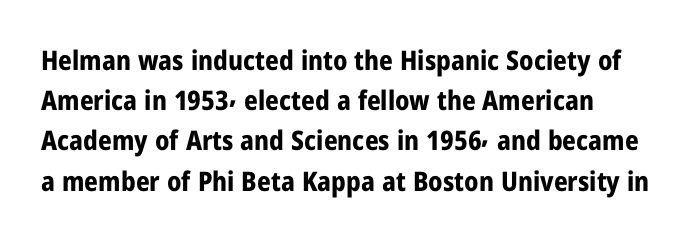
The strokes are fattened all the way to bold. A roman cut, with each character standing at attention. Only glyphs here, with clear space below each row. Regarding leading, the lines here are spaced in the standard way. The type is set solid horizontally, with unmodified tracking.
